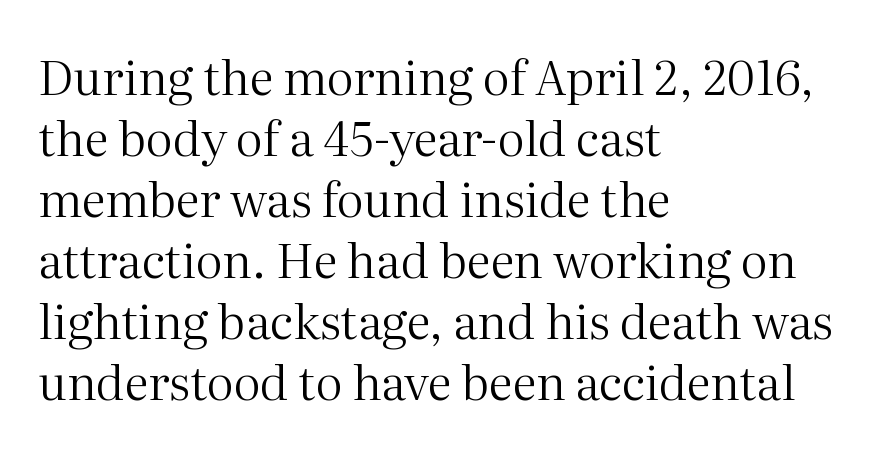
Designer's note — italics off, roman on. Beneath every word, the page is bare. A light-to-regular cut is what we see here. The leading is moderate, giving the passage an even texture. Font category for this specimen: serif. Observe the ordinary spacing: letters are neighbours, not strangers.
